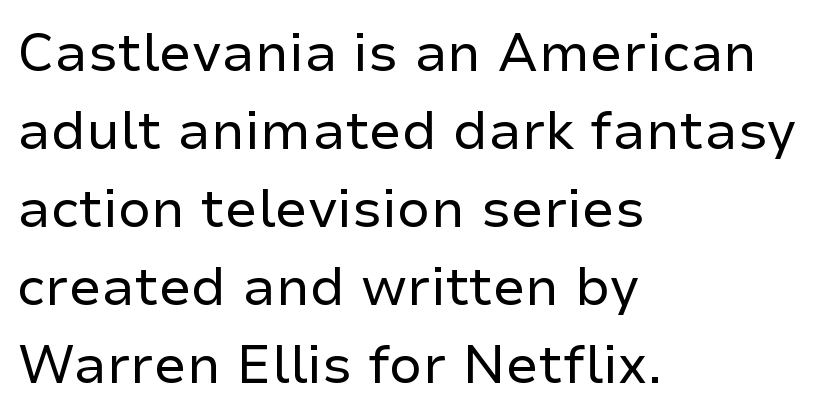
Q: Is the text bold? A: No.
Q: Is the text italic (slanted)? A: No, it is upright.
Q: Is the typeface a serif or a sans-serif typeface? A: Sans-serif.
Q: Is the text underlined? A: No.
Q: How is the paragraph aligned? A: Left-aligned.
Q: Is the spacing between letters normal or unusually wide? A: Normal.
Q: Is the spacing between lines tight, normal or loose? A: Normal.
Q: Width (condensed, normal, or wide)? A: Normal.
Q: Stroke contrast? A: Low.
Q: x-height? A: Medium.
Q: Monospaced? A: No.
